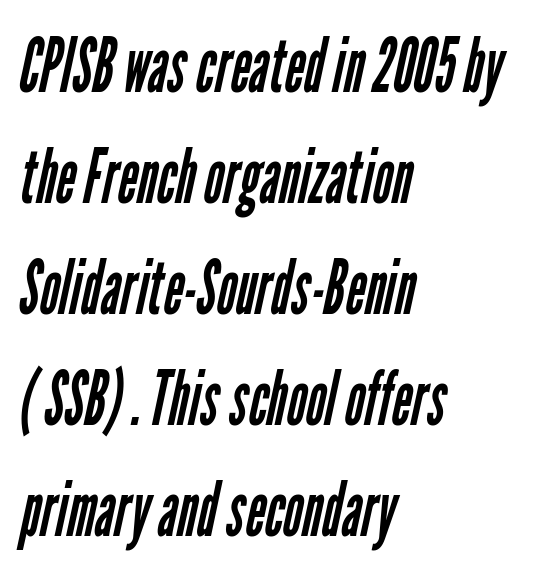
The image shows 76 px regular-weight, condensed sans-serif type; set left-aligned, normal line spacing (1.46x), normal letter spacing, not underlined; low stroke contrast and a medium x-height.
